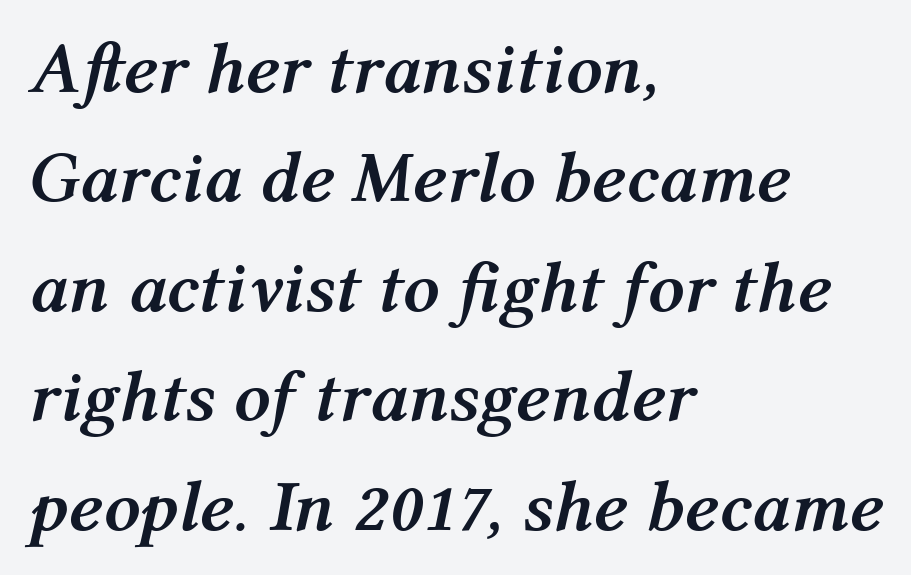
Spacing verdict: proportional, widths tailored to each character. Observe the ordinary spacing: letters are neighbours, not strangers. An italicized treatment has been applied to the whole sample. Plenty of ink on the page — the face is bold. These lines stack with their left ends in a neat column.
